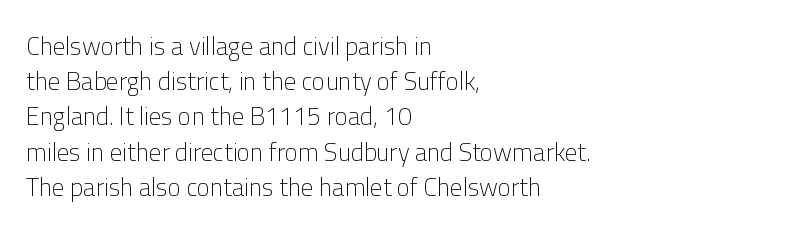
Weight: not bold — regular or lighter. Summary of vertical rhythm: regular, with standard interline spacing. Italic? Not at all — the glyphs are vertical. Words appear dense and cohesive because spacing is normal. Glance below the letters and you will spot only blank space.
